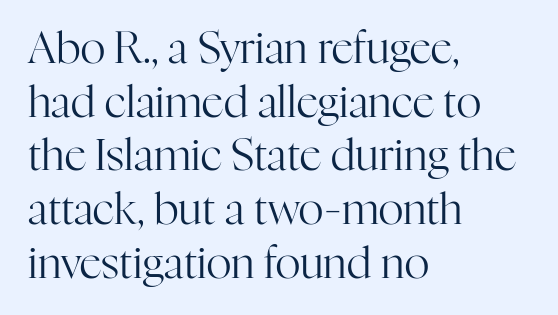
{"serif": "yes", "italic": "no", "bold": "no", "weight": "regular", "width": "normal", "stroke_contrast": "high", "x_height": "medium", "monospaced": "no", "underline": "no", "align": "left", "line_spacing": "normal", "line_spacing_ratio": 1.25, "letter_spacing": "normal", "letter_spacing_em": 0.0, "glyph_px": 43}
